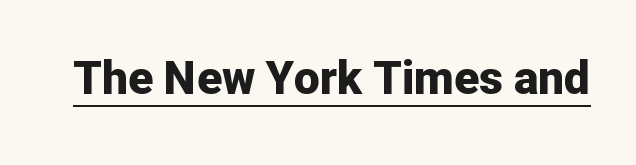
The image shows 46 px bold sans-serif type, upright; set normal letter spacing, underlined; low stroke contrast and a medium x-height.
